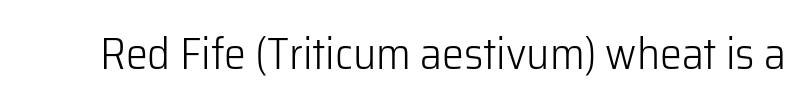
Q: Is the text bold? A: No.
Q: Is the text italic (slanted)? A: No, it is upright.
Q: Is the typeface a serif or a sans-serif typeface? A: Sans-serif.
Q: Is the text underlined? A: No.
Q: Is the spacing between letters normal or unusually wide? A: Normal.
Q: Width (condensed, normal, or wide)? A: Normal.
Q: Stroke contrast? A: Low.
Q: x-height? A: Medium.
Q: Monospaced? A: No.
